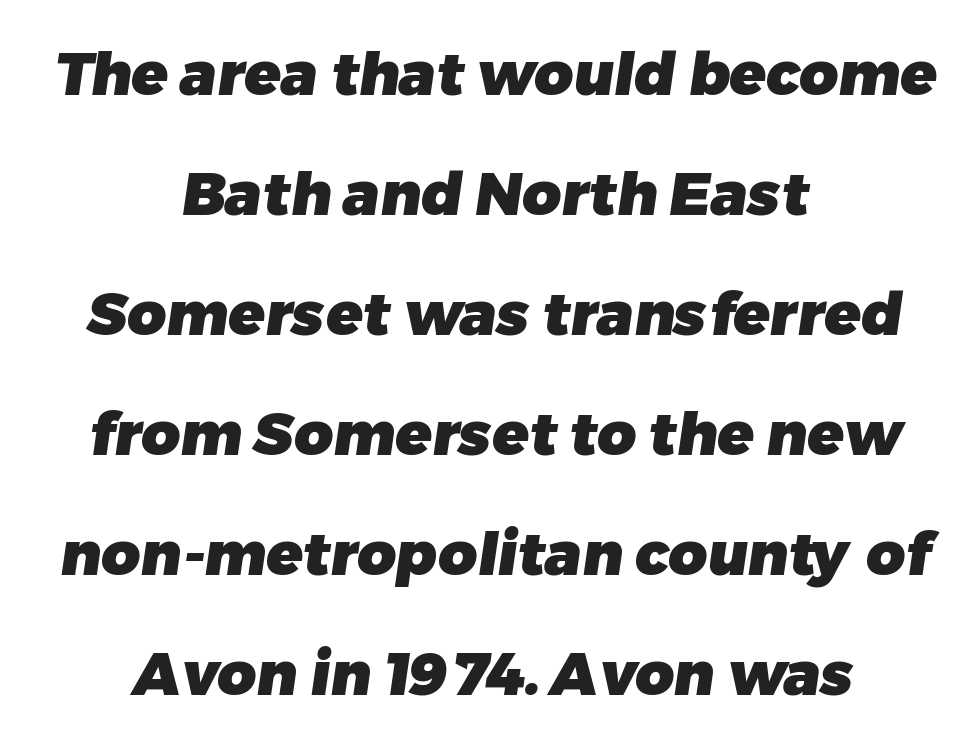
Strokes here are thick enough to call this a true bold. Layout note: lines centered. This rendering leaves character spacing at its baseline value. Baseline-to-baseline distance is far greater than the letter height. Plain, unruled lines of type. The rendering shows plain stroke endings on the letterforms — a sans-serif design.
